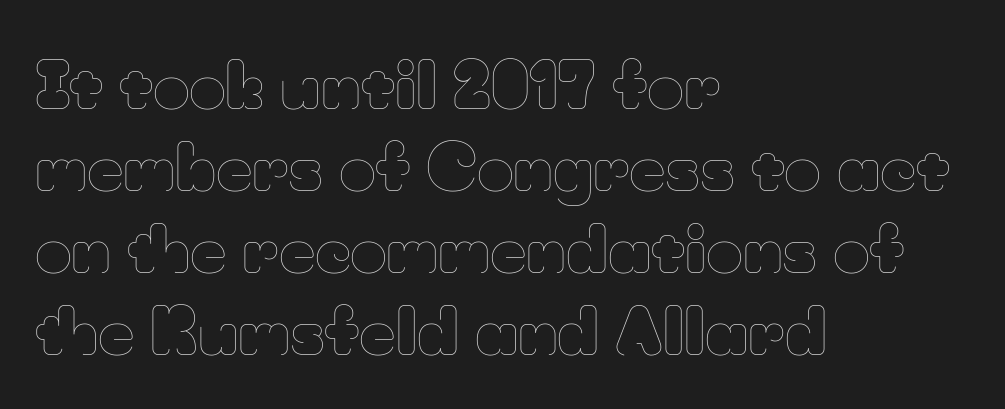
Each line starts at the same left margin while the right side varies. This sample uses plain, unmodified letter spacing. No extra ink here — the face is not bold. Quick note: underline off. The rendering uses a moderate line-height, typical for paragraphs. The rendering uses natural spacing where letterforms have individual widths.
